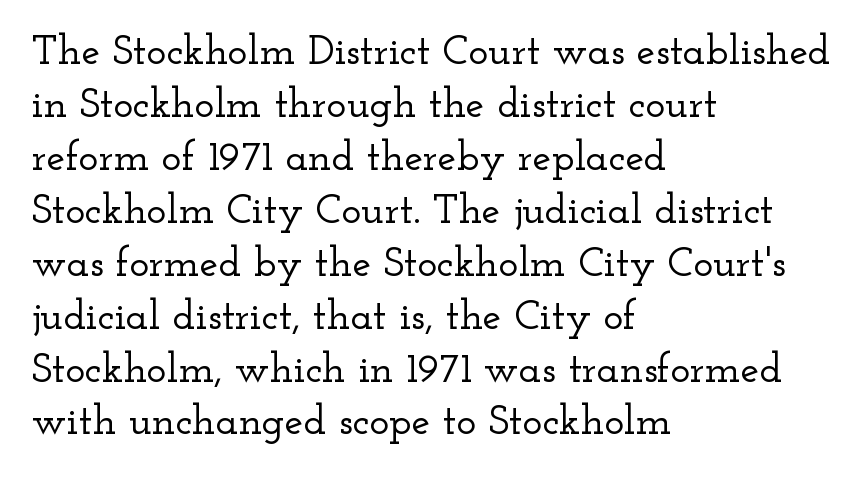
Here the designer chose a conventional face with non-uniform glyph widths. Every stem runs plumb, perpendicular to the baseline. Is the block centered? No — it sits flush against the left margin. Observe the serifs anchoring each vertical stroke in this sample. The rendering uses a moderate line-height, typical for paragraphs.
